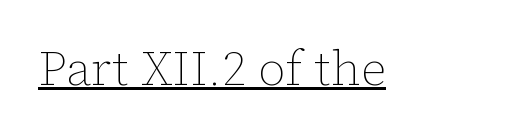
{"italic": "no", "bold": "no", "weight": "thin", "width": "normal", "stroke_contrast": "low", "x_height": "medium", "monospaced": "no", "underline": "yes", "letter_spacing": "normal", "letter_spacing_em": 0.0, "glyph_px": 48}
